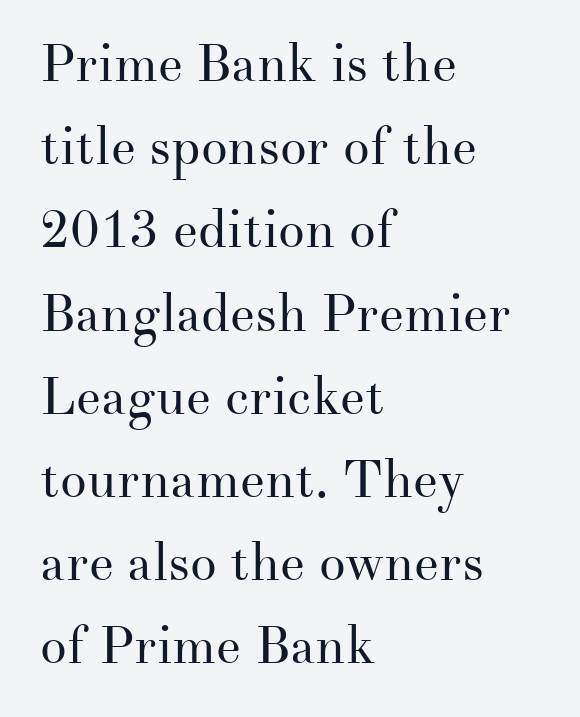
Q: Is the text bold? A: No.
Q: Is the text italic (slanted)? A: No, it is upright.
Q: Is the typeface a serif or a sans-serif typeface? A: Serif.
Q: Is the text underlined? A: No.
Q: How is the paragraph aligned? A: Left-aligned.
Q: Is the spacing between letters normal or unusually wide? A: Normal.
Q: Is the spacing between lines tight, normal or loose? A: Normal.
Q: Width (condensed, normal, or wide)? A: Normal.
Q: Stroke contrast? A: Medium.
Q: x-height? A: Small.
Q: Monospaced? A: No.
